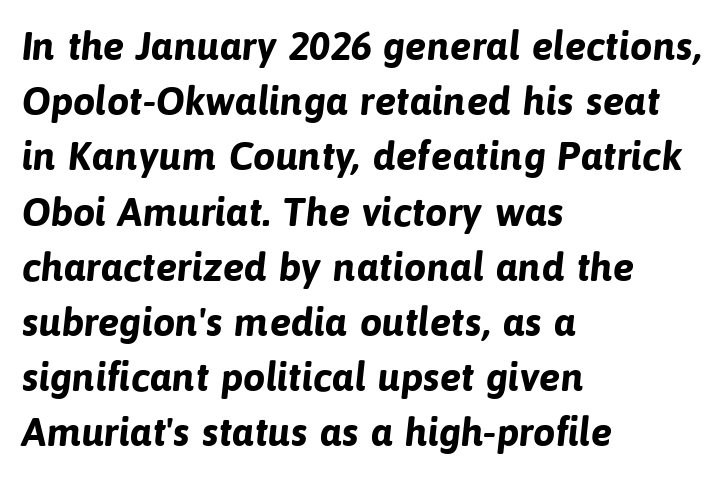
Layout note: lines flush left. Vertical spacing — default. Strokes here are thick enough to call this a true bold. Caption: standard tracking, unaltered. Is this a fixed-width face? No — the glyphs have proportional, varying widths. Is this a sans? Yes — the strokes have no serifs.
